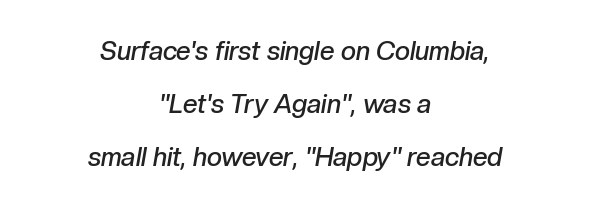
The image shows 26 px text type, italic (leaning right); set centered, loose line spacing (2.04x), normal letter spacing, not underlined.
